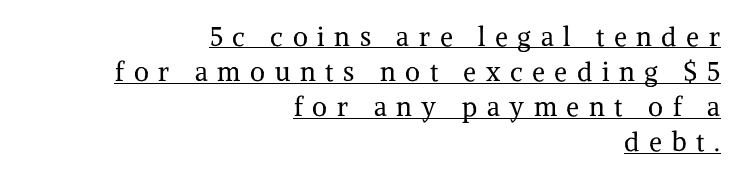
Display-style spreading of the glyphs; the letterfit is very open. Is the block centered? No — it sits flush against the right margin. Evenly set lines give the paragraph a standard silhouette. A baseline rule has been typeset under these characters.
